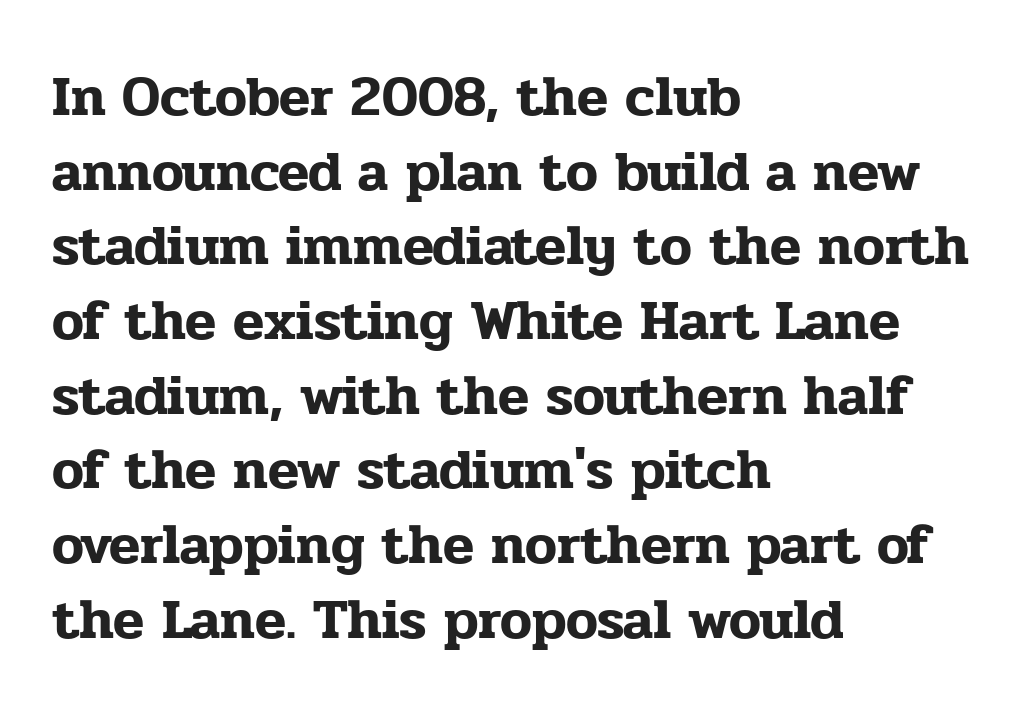
{"serif": "yes", "italic": "no", "width": "normal", "stroke_contrast": "low", "x_height": "medium", "monospaced": "no", "underline": "no", "align": "left", "line_spacing": "normal", "line_spacing_ratio": 1.31, "letter_spacing": "normal", "letter_spacing_em": 0.0, "glyph_px": 57}
